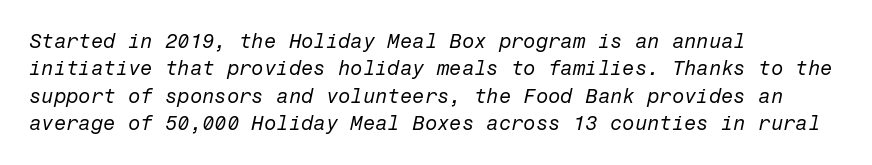
The lettering tilts uniformly, giving the passage an italic look. Honestly, the letter spacing is just normal — you wouldn't notice it. Glance below the letters and you will spot only blank space. Stems and bowls with no extra thickness — not bold. This sample is left-justified, so line endings fall wherever the words run out.
